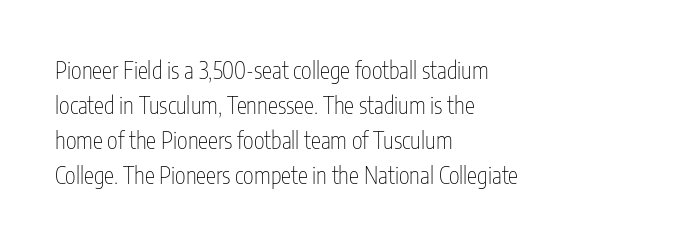
Q: Is the text bold? A: No.
Q: Is the text italic (slanted)? A: No, it is upright.
Q: Is the text underlined? A: No.
Q: How is the paragraph aligned? A: Left-aligned.
Q: Is the spacing between letters normal or unusually wide? A: Normal.
Q: Is the spacing between lines tight, normal or loose? A: Normal.
